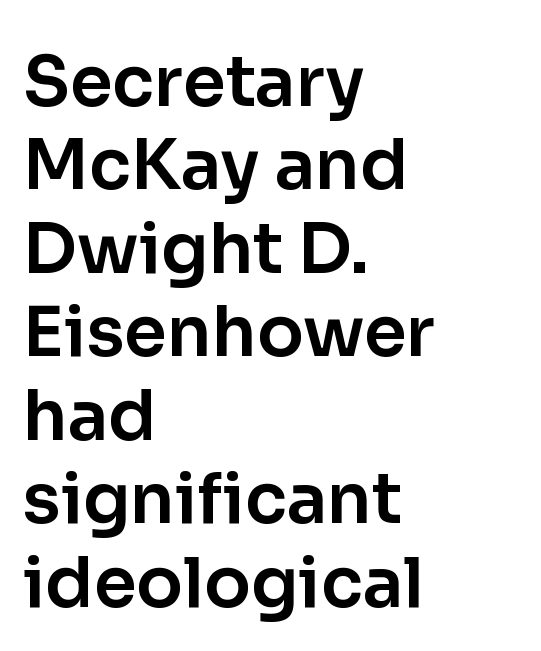
The image shows 69 px sans-serif type, upright; set left-aligned, line spacing 1.21x, normal letter spacing, not underlined; low stroke contrast and a medium x-height.
